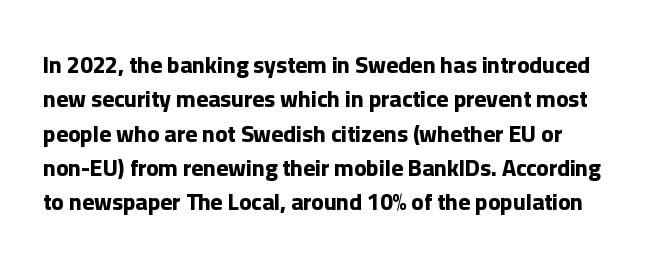
The image shows 23 px bold type, upright; set left-aligned, normal line spacing (1.49x), normal letter spacing, not underlined.
